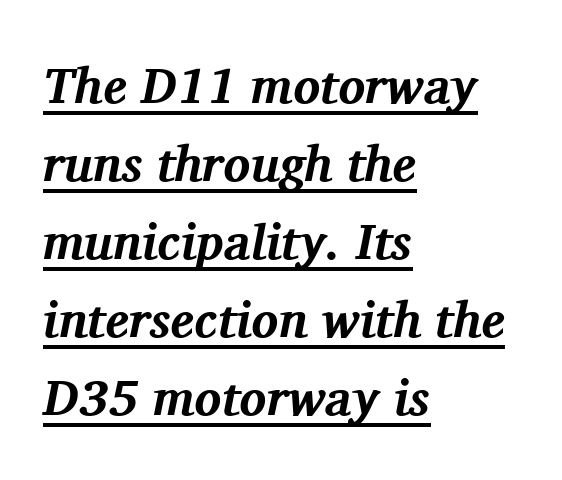
{"serif": "yes", "italic": "yes", "lean": "right", "slant_degrees": 11, "bold": "yes", "weight": "bold", "width": "normal", "stroke_contrast": "medium", "x_height": "medium", "monospaced": "no", "underline": "yes", "align": "left", "line_spacing": "normal", "line_spacing_ratio": 1.56, "letter_spacing": "normal", "letter_spacing_em": 0.0, "glyph_px": 50}
